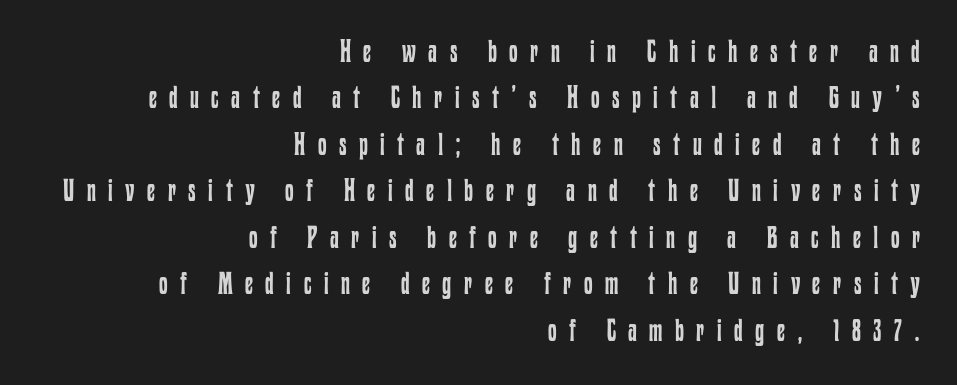
Underline: absent. No chunkiness to these letters — they're not bold. Glyph-to-glyph distance is far greater than everyday printed text. Regarding leading, the lines here are spaced in the standard way. If you drew a line through each stem, it would be perfectly vertical.
